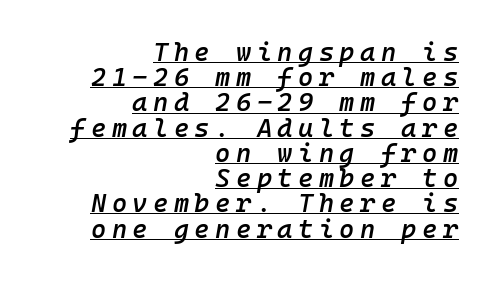
Q: Is the text bold? A: Semi-bold.
Q: Is the text italic (slanted)? A: Yes, it leans right by about 10 degrees.
Q: Is the text underlined? A: Yes.
Q: How is the paragraph aligned? A: Right-aligned.
Q: Is the spacing between letters normal or unusually wide? A: Unusually wide.
Q: Is the spacing between lines tight, normal or loose? A: Tight.
